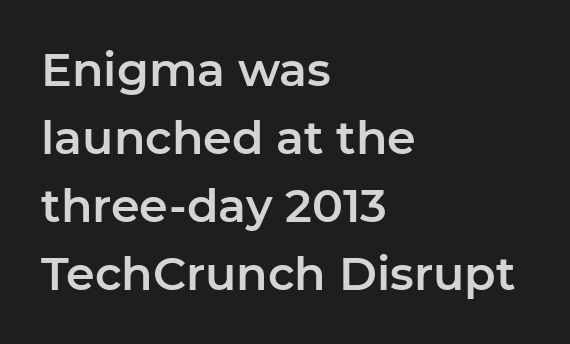
The image shows 46 px sans-serif type, upright; set left-aligned, normal line spacing (1.48x), normal letter spacing, not underlined; low stroke contrast and a medium x-height.
